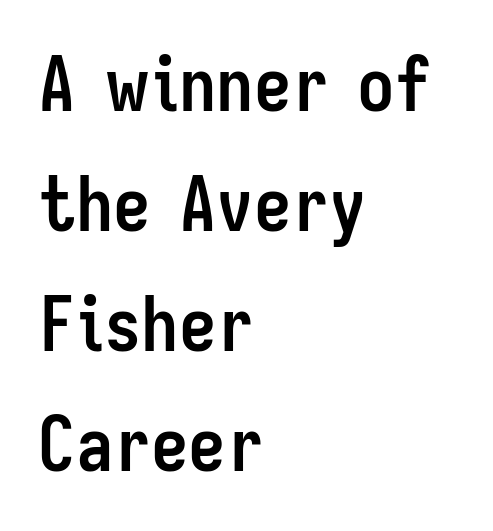
{"serif": "no", "italic": "no", "bold": "yes", "weight": "semibold", "width": "condensed", "stroke_contrast": "low", "x_height": "medium", "monospaced": "no", "underline": "no", "align": "left", "line_spacing": "normal", "line_spacing_ratio": 1.6, "letter_spacing": "normal", "letter_spacing_em": 0.0, "glyph_px": 75}
